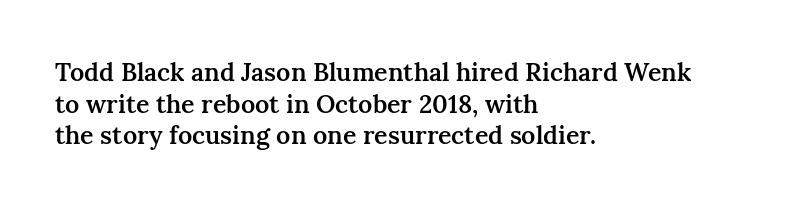
The image shows 25 px text type, upright; set left-aligned, normal line spacing (1.27x), normal letter spacing, not underlined.
